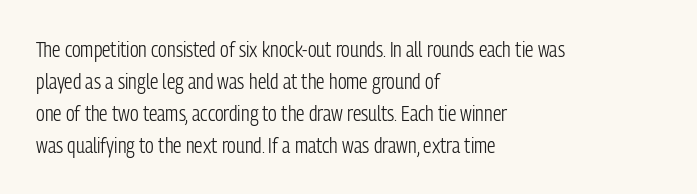
{"italic": "no", "bold": "no", "underline": "no", "align": "left", "line_spacing": "normal", "line_spacing_ratio": 1.52, "letter_spacing": "normal", "letter_spacing_em": 0.0, "glyph_px": 21}
